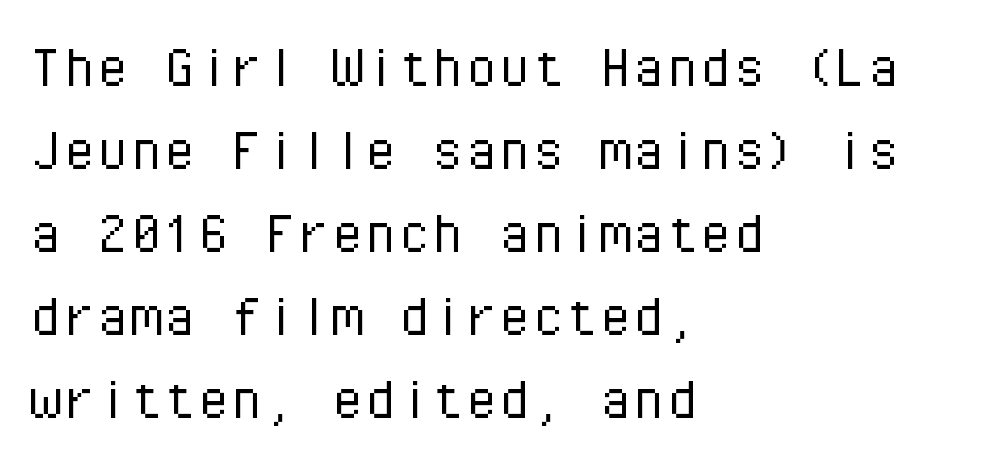
{"serif": "no", "italic": "no", "bold": "no", "weight": "light", "width": "normal", "stroke_contrast": "low", "x_height": "medium", "monospaced": "yes", "underline": "no", "align": "left", "line_spacing_ratio": 1.24, "letter_spacing": "normal", "letter_spacing_em": 0.0, "glyph_px": 67}
